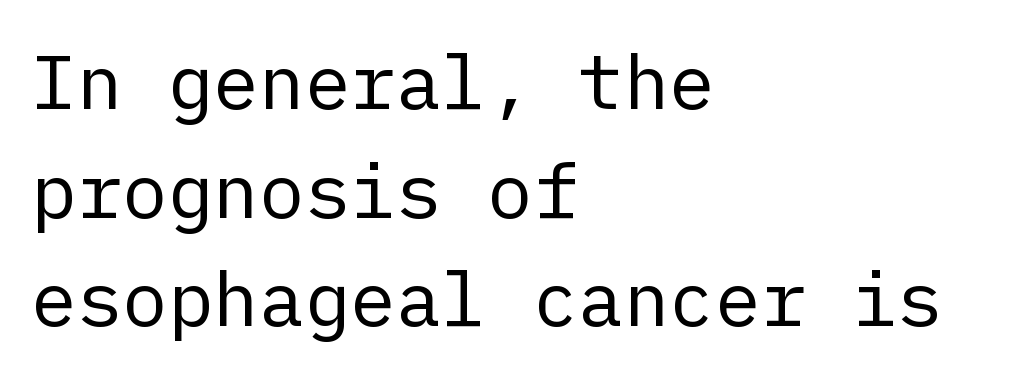
The image shows 76 px regular-weight sans-serif type, upright; set left-aligned, normal line spacing (1.43x), normal letter spacing, not underlined; low stroke contrast and a medium x-height.
